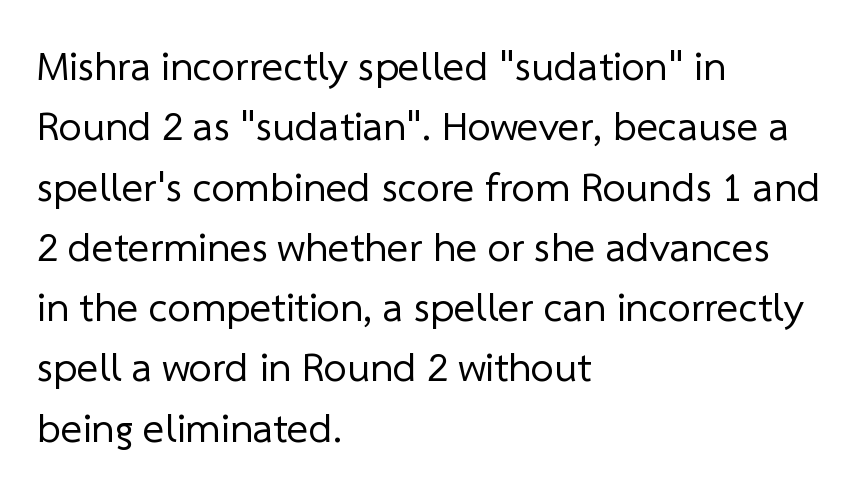
Q: Is the text bold? A: No.
Q: Is the typeface a serif or a sans-serif typeface? A: Sans-serif.
Q: Is the text underlined? A: No.
Q: How is the paragraph aligned? A: Left-aligned.
Q: Is the spacing between letters normal or unusually wide? A: Normal.
Q: Is the spacing between lines tight, normal or loose? A: Normal.
Q: Width (condensed, normal, or wide)? A: Normal.
Q: Stroke contrast? A: Low.
Q: x-height? A: Medium.
Q: Monospaced? A: No.
